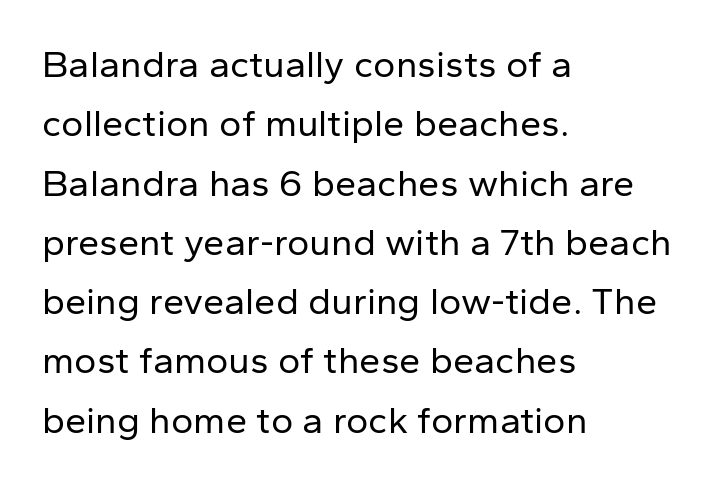
Q: Is the text bold? A: No.
Q: Is the text italic (slanted)? A: No, it is upright.
Q: Is the typeface a serif or a sans-serif typeface? A: Sans-serif.
Q: Is the text underlined? A: No.
Q: How is the paragraph aligned? A: Left-aligned.
Q: Is the spacing between letters normal or unusually wide? A: Normal.
Q: Is the spacing between lines tight, normal or loose? A: Normal.
Q: Width (condensed, normal, or wide)? A: Normal.
Q: Stroke contrast? A: Low.
Q: x-height? A: Medium.
Q: Monospaced? A: No.
